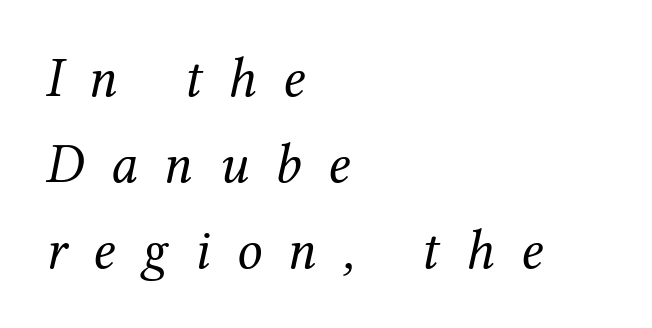
The image shows 56 px regular-weight serif type, italic (leaning right); set left-aligned, normal line spacing (1.54x), unusually wide letter spacing (+0.47 em), not underlined; medium stroke contrast and a medium x-height.
